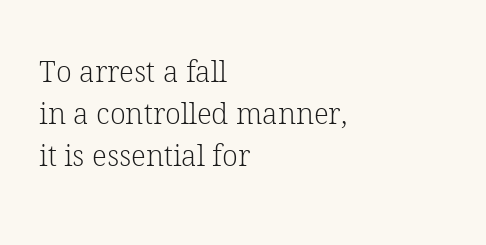
Q: Is the text bold? A: No.
Q: Is the text italic (slanted)? A: No, it is upright.
Q: Is the typeface a serif or a sans-serif typeface? A: Serif.
Q: Is the text underlined? A: No.
Q: How is the paragraph aligned? A: Left-aligned.
Q: Is the spacing between letters normal or unusually wide? A: Normal.
Q: Is the spacing between lines tight, normal or loose? A: Normal.
Q: Width (condensed, normal, or wide)? A: Normal.
Q: Stroke contrast? A: Low.
Q: x-height? A: Medium.
Q: Monospaced? A: No.
